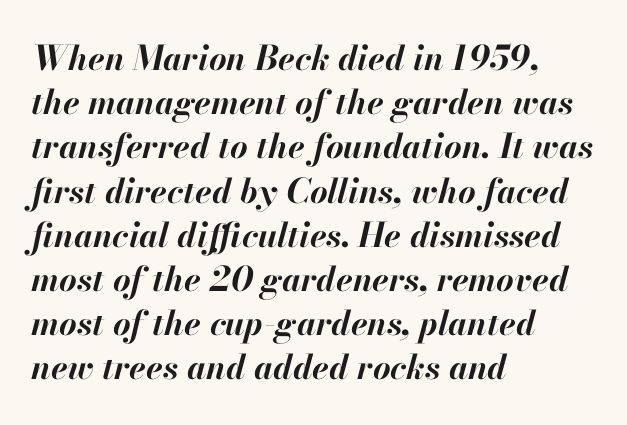
Looking at the ascenders, they clearly lean. How heavy is the stroke? Heavy — this is a bold. A typesetter would call this proportional, since set widths differ per character. Each line starts at the same left margin while the right side varies. The face used here is rendered with its standard letterfit. Beneath every word, the page is bare.
